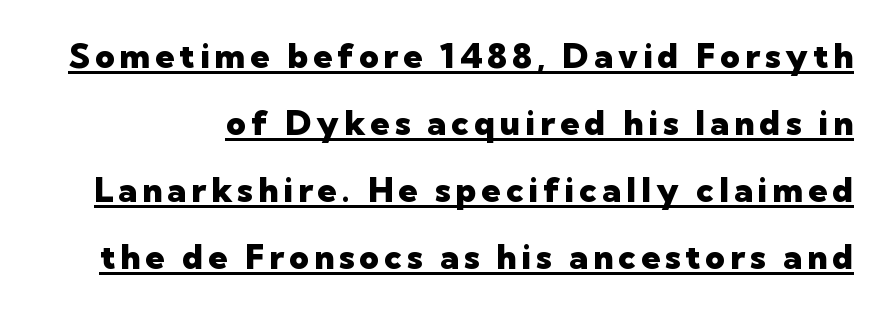
{"serif": "no", "italic": "no", "bold": "yes", "weight": "heavy", "width": "normal", "stroke_contrast": "low", "x_height": "medium", "monospaced": "no", "underline": "yes", "line_spacing": "loose", "line_spacing_ratio": 1.97, "glyph_px": 34}
